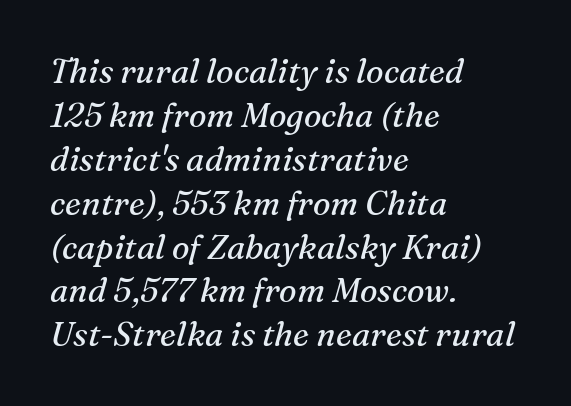
The horizontal fit of the characters is conventional and even. These lines were composed using italics. On a weight scale, this lands at 450 or below. The typesetter chose a ragged-right arrangement here. Descender tails drop into unmarked territory.
